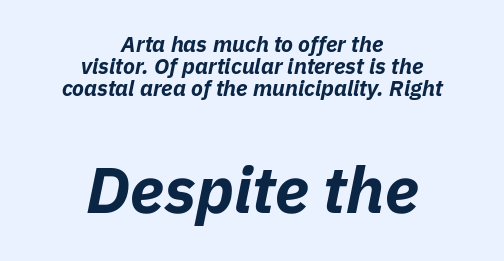
{"italic": "yes", "lean": "right", "slant_degrees": 11, "bold": "yes", "weight": "bold", "width": "normal", "stroke_contrast": "low", "x_height": "medium", "monospaced": "no", "underline": "no", "align": "center", "line_spacing": "tight", "line_spacing_ratio": 0.99, "letter_spacing": "normal", "letter_spacing_em": 0.0, "larger_block": "second", "size_ratio": 2.95, "glyph_px": 65}
